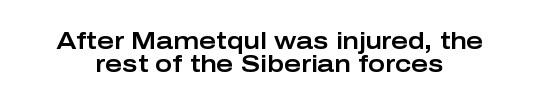
Q: Is the text italic (slanted)? A: No, it is upright.
Q: Is the text underlined? A: No.
Q: How is the paragraph aligned? A: Centered.
Q: Is the spacing between letters normal or unusually wide? A: Normal.
Q: Is the spacing between lines tight, normal or loose? A: Tight.
